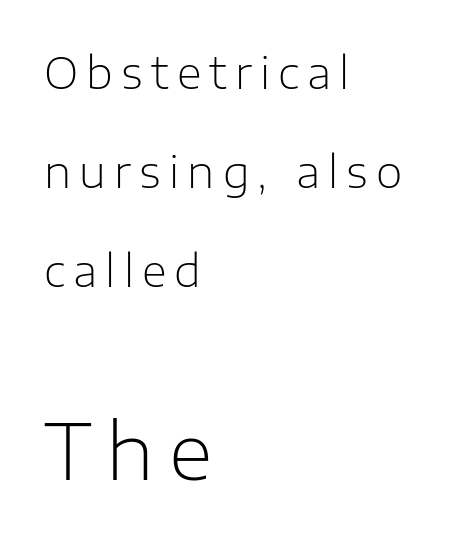
The image shows 76 px light sans-serif type, upright; set left-aligned, loose line spacing (2.3x), not underlined; the second (bottom) block is 1.77x larger; low stroke contrast and a medium x-height.
